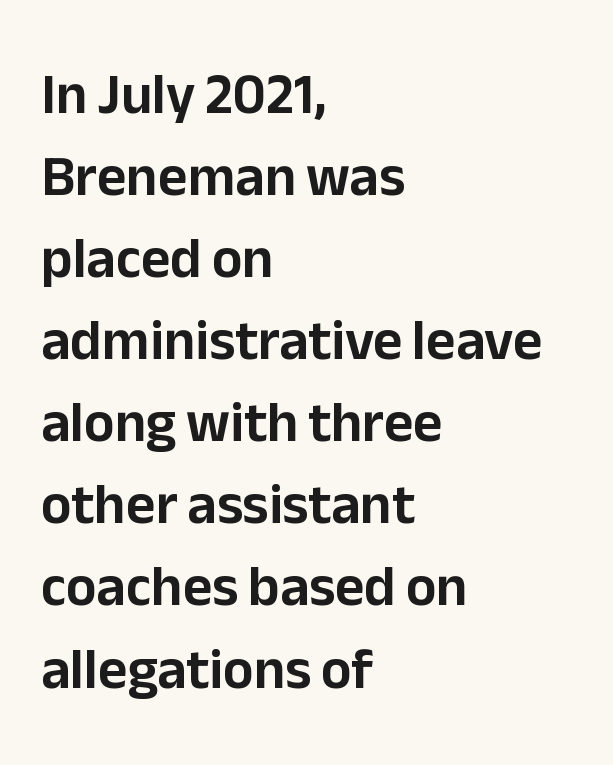
Q: Is the text italic (slanted)? A: No, it is upright.
Q: Is the typeface a serif or a sans-serif typeface? A: Sans-serif.
Q: Is the text underlined? A: No.
Q: How is the paragraph aligned? A: Left-aligned.
Q: Is the spacing between letters normal or unusually wide? A: Normal.
Q: Is the spacing between lines tight, normal or loose? A: Normal.
Q: Width (condensed, normal, or wide)? A: Normal.
Q: Stroke contrast? A: Low.
Q: x-height? A: Medium.
Q: Monospaced? A: No.
